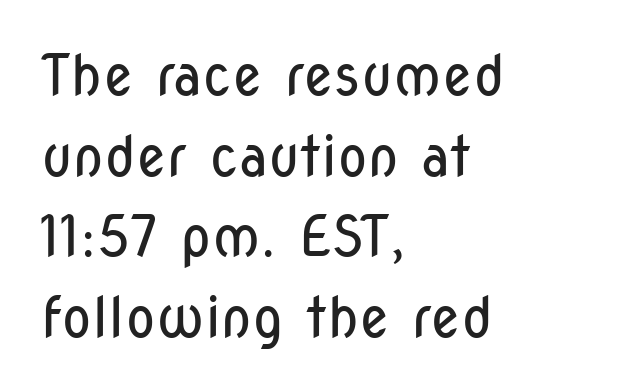
Q: Is the text bold? A: No.
Q: Is the text italic (slanted)? A: No, it is upright.
Q: Is the typeface a serif or a sans-serif typeface? A: Sans-serif.
Q: Is the text underlined? A: No.
Q: How is the paragraph aligned? A: Left-aligned.
Q: Is the spacing between letters normal or unusually wide? A: Normal.
Q: Is the spacing between lines tight, normal or loose? A: Normal.
Q: Width (condensed, normal, or wide)? A: Condensed.
Q: Stroke contrast? A: Low.
Q: x-height? A: Medium.
Q: Monospaced? A: No.
